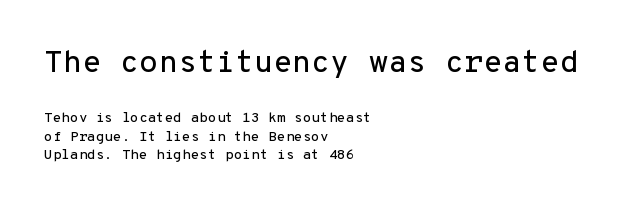
{"serif": "no", "italic": "no", "width": "normal", "stroke_contrast": "low", "x_height": "medium", "monospaced": "yes", "underline": "no", "align": "left", "line_spacing": "normal", "line_spacing_ratio": 1.31, "letter_spacing": "normal", "letter_spacing_em": 0.0, "larger_block": "first", "size_ratio": 2.21, "glyph_px": 31}
